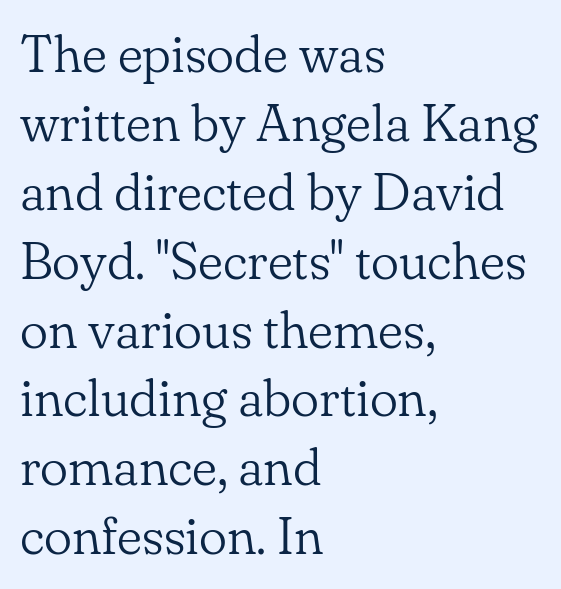
No extra ink here — the face is not bold. This sample keeps an unexceptional amount of space between lines. These lines are rendered in a variable-pitch font. The passage shown is not underscored anywhere. Posture: vertical. The typeface chosen for these lines features serifs.
